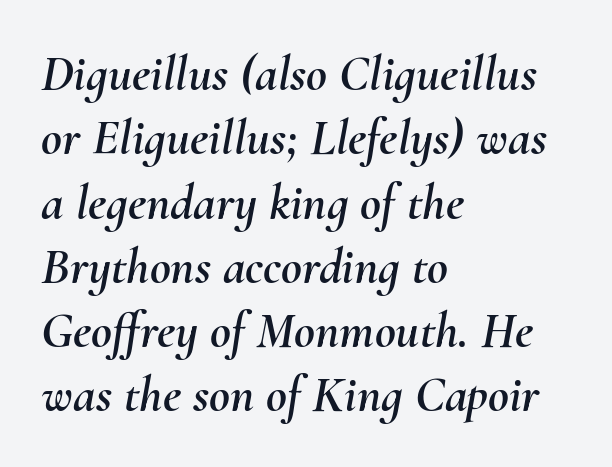
The image shows 51 px text type, italic (leaning right); set left-aligned, normal line spacing (1.26x), normal letter spacing, not underlined; medium stroke contrast and a small x-height.
